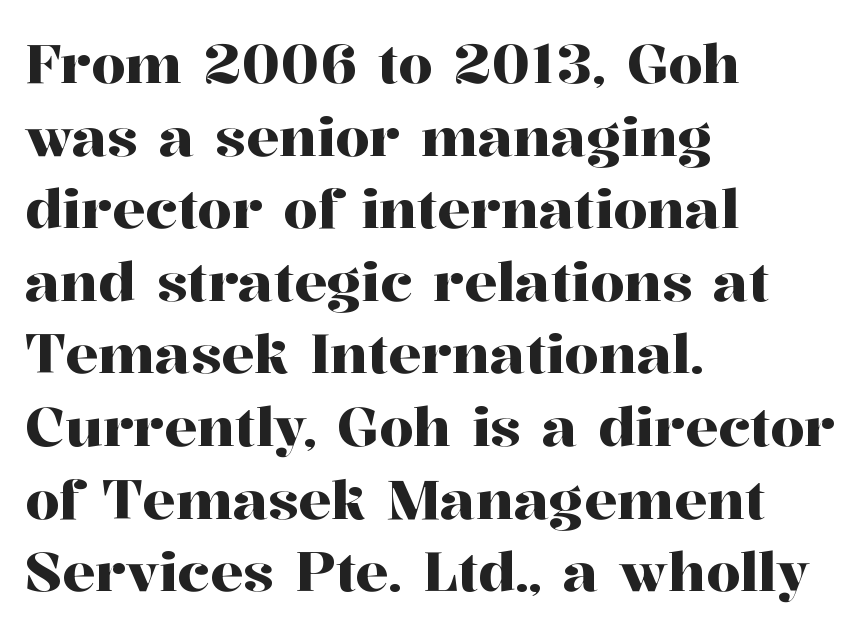
Q: Is the text italic (slanted)? A: No, it is upright.
Q: Is the typeface a serif or a sans-serif typeface? A: Serif.
Q: Is the text underlined? A: No.
Q: How is the paragraph aligned? A: Left-aligned.
Q: Is the spacing between letters normal or unusually wide? A: Normal.
Q: Is the spacing between lines tight, normal or loose? A: Normal.
Q: Width (condensed, normal, or wide)? A: Normal.
Q: Stroke contrast? A: High.
Q: x-height? A: Medium.
Q: Monospaced? A: No.
